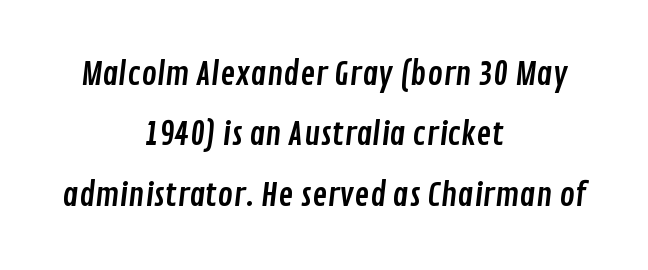
This sample has the flowing, uneven cadence of proportional lettering. This sample uses a sans-serif face. Unmarked baselines from the first word to the last. Neither beginnings nor endings align; midpoints do. A typesetter would call this zero additional tracking.
